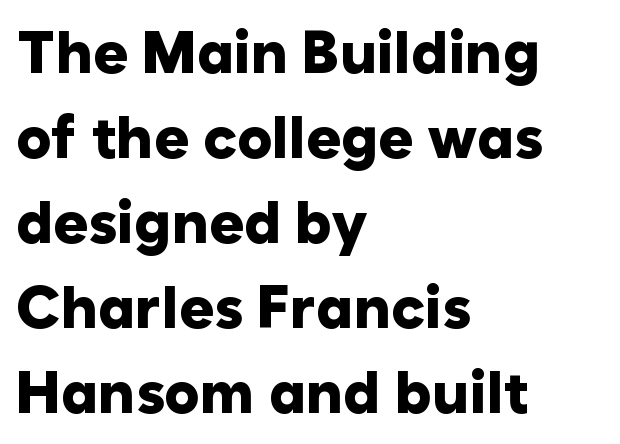
Q: Is the text bold? A: Yes.
Q: Is the text italic (slanted)? A: No, it is upright.
Q: Is the typeface a serif or a sans-serif typeface? A: Sans-serif.
Q: Is the text underlined? A: No.
Q: How is the paragraph aligned? A: Left-aligned.
Q: Is the spacing between letters normal or unusually wide? A: Normal.
Q: Is the spacing between lines tight, normal or loose? A: Normal.
Q: Width (condensed, normal, or wide)? A: Normal.
Q: Stroke contrast? A: Low.
Q: x-height? A: Medium.
Q: Monospaced? A: No.
